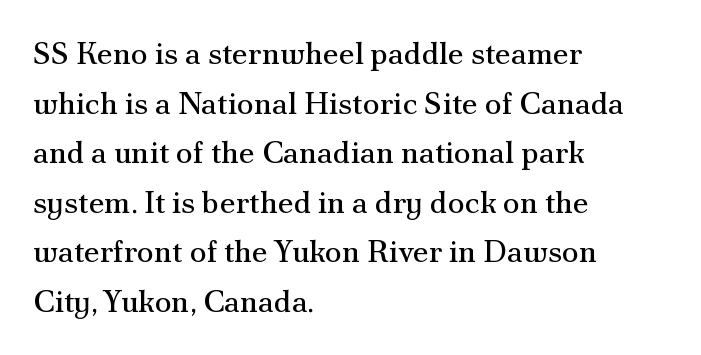
{"serif": "yes", "italic": "no", "bold": "no", "weight": "regular", "width": "normal", "stroke_contrast": "medium", "x_height": "small", "monospaced": "no", "underline": "no", "align": "left", "line_spacing": "normal", "line_spacing_ratio": 1.6, "letter_spacing": "normal", "letter_spacing_em": 0.0, "glyph_px": 31}
